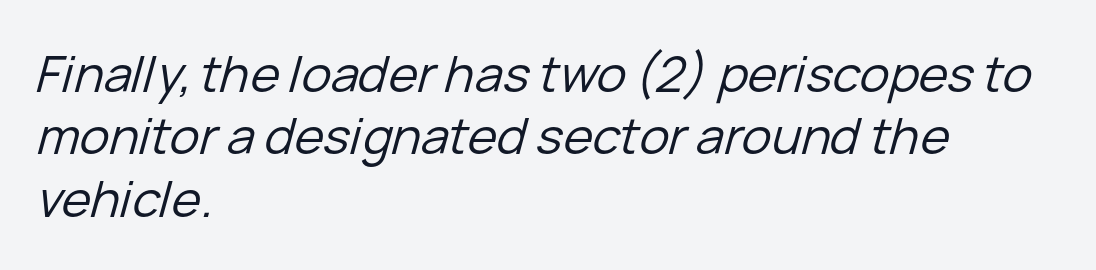
The image shows 50 px regular-weight type, italic (leaning right); set left-aligned, normal line spacing (1.25x), normal letter spacing, not underlined; low stroke contrast and a medium x-height.
